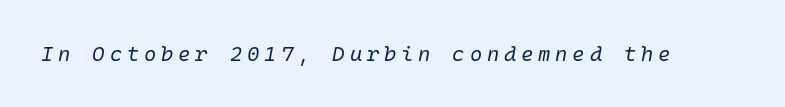
Weight: in the light-to-regular range. The letters are spread apart with noticeably loose tracking. Posture: slanted. Anything drawn beneath the words? Only blank space.
